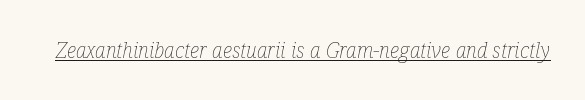
Q: Is the text bold? A: No.
Q: Is the text italic (slanted)? A: Yes, it leans right by about 12 degrees.
Q: Is the text underlined? A: Yes.
Q: Is the spacing between letters normal or unusually wide? A: Normal.
